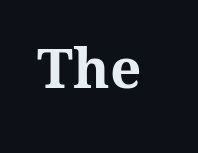
The image shows 55 px bold type, upright; set normal letter spacing, not underlined; medium stroke contrast and a medium x-height.
